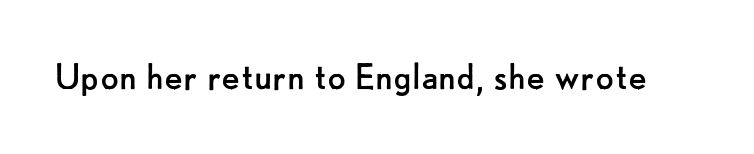
The image shows 43 px regular-weight sans-serif type, upright; set normal letter spacing, not underlined; low stroke contrast and a small x-height.
